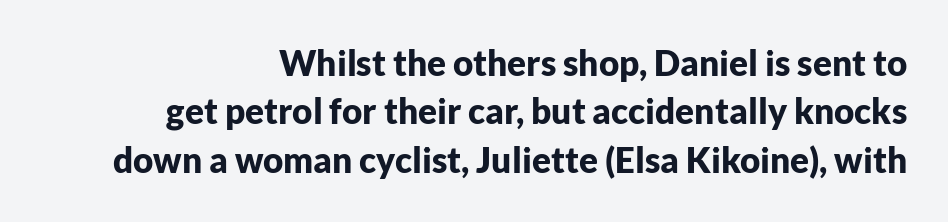
Q: Is the text bold? A: Yes.
Q: Is the text italic (slanted)? A: No, it is upright.
Q: Is the typeface a serif or a sans-serif typeface? A: Sans-serif.
Q: Is the text underlined? A: No.
Q: Is the spacing between letters normal or unusually wide? A: Normal.
Q: Is the spacing between lines tight, normal or loose? A: Normal.
Q: Width (condensed, normal, or wide)? A: Normal.
Q: Stroke contrast? A: Low.
Q: x-height? A: Medium.
Q: Monospaced? A: No.
